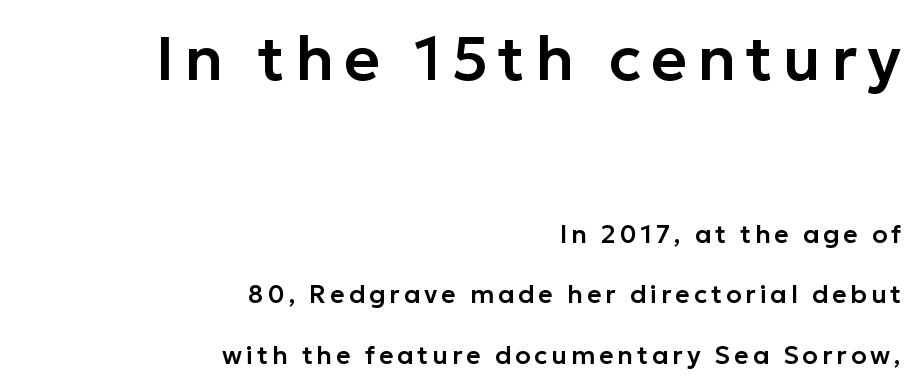
{"serif": "no", "italic": "no", "width": "normal", "stroke_contrast": "low", "x_height": "medium", "monospaced": "no", "underline": "no", "align": "right", "line_spacing": "loose", "line_spacing_ratio": 2.41, "larger_block": "first", "size_ratio": 2.48, "glyph_px": 62}
